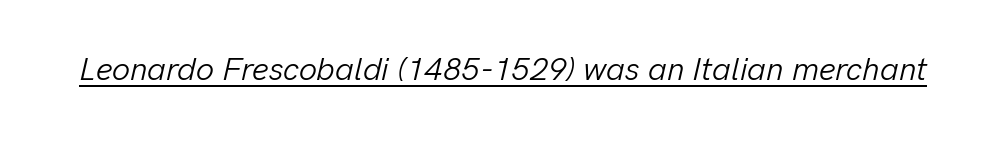
The image shows 32 px light type, italic (leaning right); set normal letter spacing, underlined; low stroke contrast and a medium x-height.
